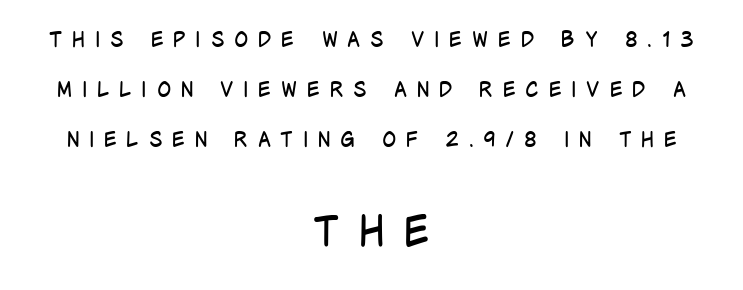
{"serif": "no", "italic": "no", "bold": "no", "weight": "regular", "width": "condensed", "stroke_contrast": "low", "x_height": "large", "monospaced": "no", "underline": "no", "align": "center", "line_spacing": "loose", "line_spacing_ratio": 2.39, "letter_spacing": "wide", "letter_spacing_em": 0.46, "larger_block": "second", "size_ratio": 2.0, "glyph_px": 42}
